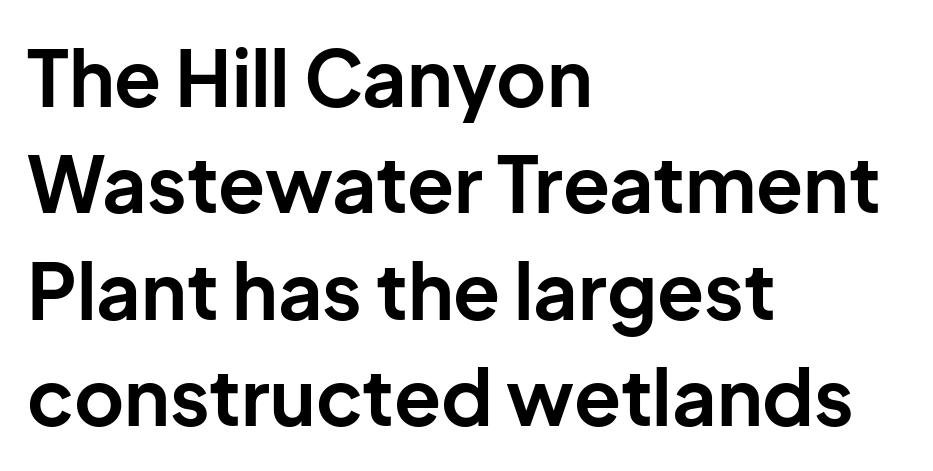
The image shows 77 px bold sans-serif type, upright; set left-aligned, normal line spacing (1.38x), normal letter spacing, not underlined; low stroke contrast and a medium x-height.
